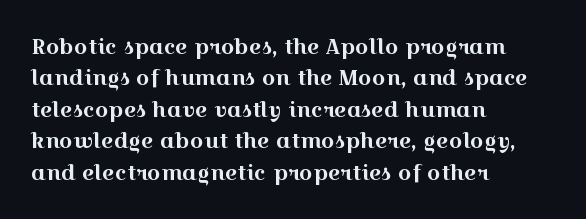
The image shows 21 px text type, upright; set left-aligned, normal line spacing (1.5x), normal letter spacing, not underlined.
